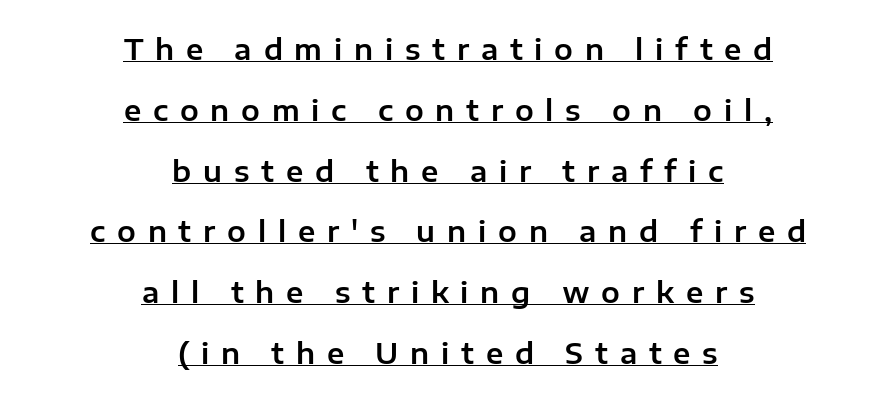
Q: Is the text italic (slanted)? A: No, it is upright.
Q: Is the typeface a serif or a sans-serif typeface? A: Sans-serif.
Q: Is the text underlined? A: Yes.
Q: How is the paragraph aligned? A: Centered.
Q: Is the spacing between letters normal or unusually wide? A: Unusually wide.
Q: Is the spacing between lines tight, normal or loose? A: Loose.
Q: Width (condensed, normal, or wide)? A: Normal.
Q: Stroke contrast? A: Low.
Q: x-height? A: Medium.
Q: Monospaced? A: No.
